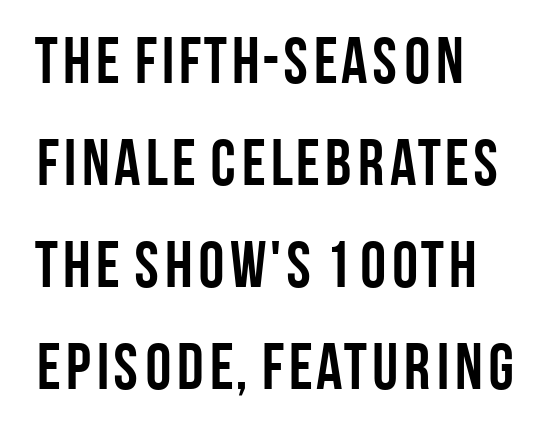
The image shows 65 px semibold, condensed sans-serif type, upright; set left-aligned, normal line spacing (1.57x), normal letter spacing, not underlined; low stroke contrast and a large x-height.
